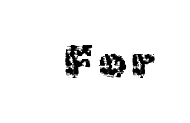
Bare-footed words on every line. Does the type have serifs? No, each stem ends abruptly. Spacing verdict: proportional, widths tailored to each character. No heavy texture on the line: the type isn't bold.
